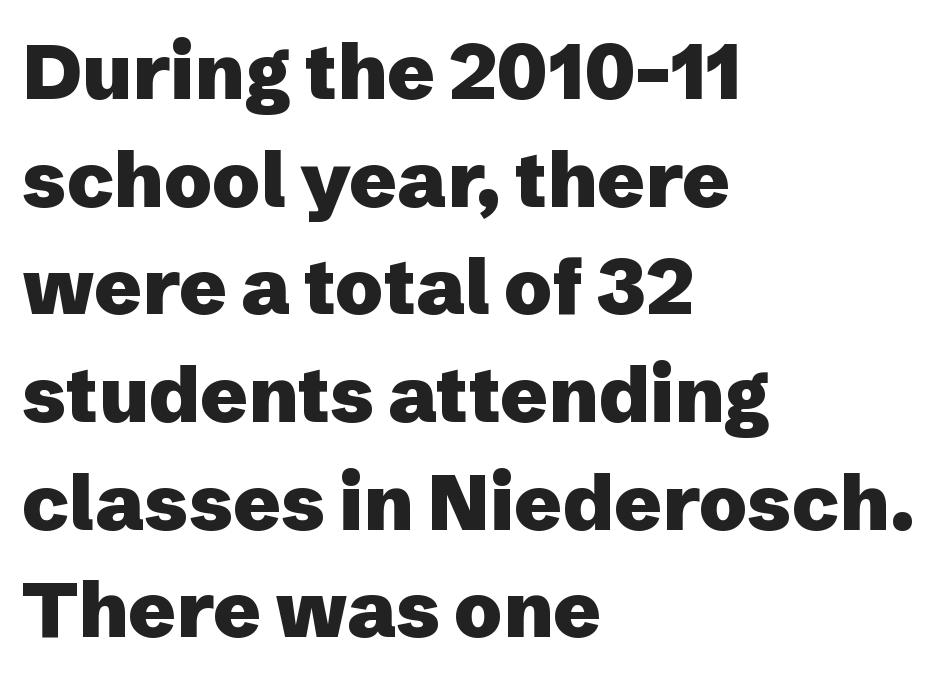
The image shows 78 px heavy sans-serif type, upright; set left-aligned, normal line spacing (1.38x), normal letter spacing, not underlined; low stroke contrast and a medium x-height.
